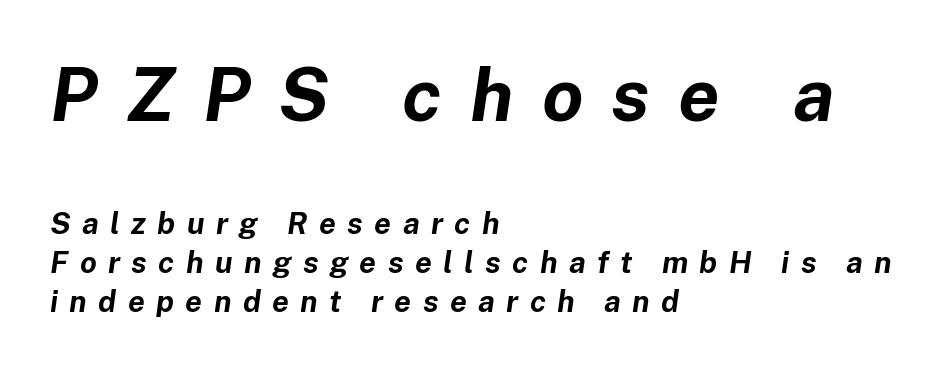
{"italic": "yes", "lean": "right", "slant_degrees": 8, "bold": "yes", "weight": "bold", "width": "normal", "stroke_contrast": "low", "x_height": "medium", "monospaced": "no", "underline": "no", "align": "left", "line_spacing": "normal", "line_spacing_ratio": 1.3, "letter_spacing": "wide", "letter_spacing_em": 0.38, "larger_block": "first", "size_ratio": 2.47, "glyph_px": 74}
